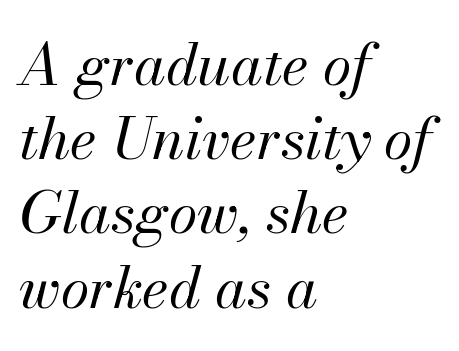
Q: Is the text bold? A: No.
Q: Is the text italic (slanted)? A: Yes, it leans right by about 13 degrees.
Q: Is the text underlined? A: No.
Q: How is the paragraph aligned? A: Left-aligned.
Q: Is the spacing between letters normal or unusually wide? A: Normal.
Q: Is the spacing between lines tight, normal or loose? A: Normal.
Q: Width (condensed, normal, or wide)? A: Normal.
Q: Stroke contrast? A: Medium.
Q: x-height? A: Small.
Q: Monospaced? A: No.
